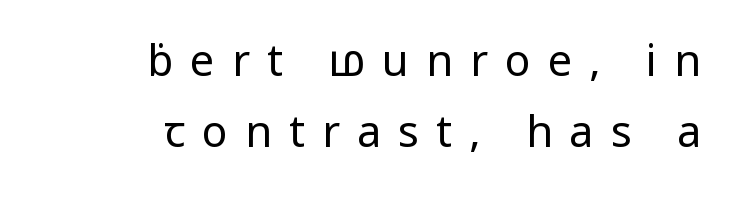
The image shows 43 px regular-weight sans-serif type, upright; set right-aligned, normal line spacing (1.65x), unusually wide letter spacing (+0.4 em), not underlined; low stroke contrast and a medium x-height.
